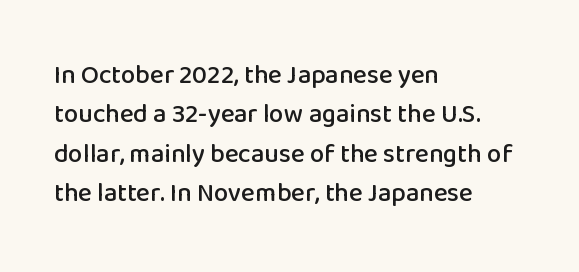
Q: Is the text italic (slanted)? A: No, it is upright.
Q: Is the text underlined? A: No.
Q: How is the paragraph aligned? A: Left-aligned.
Q: Is the spacing between letters normal or unusually wide? A: Normal.
Q: Is the spacing between lines tight, normal or loose? A: Normal.
